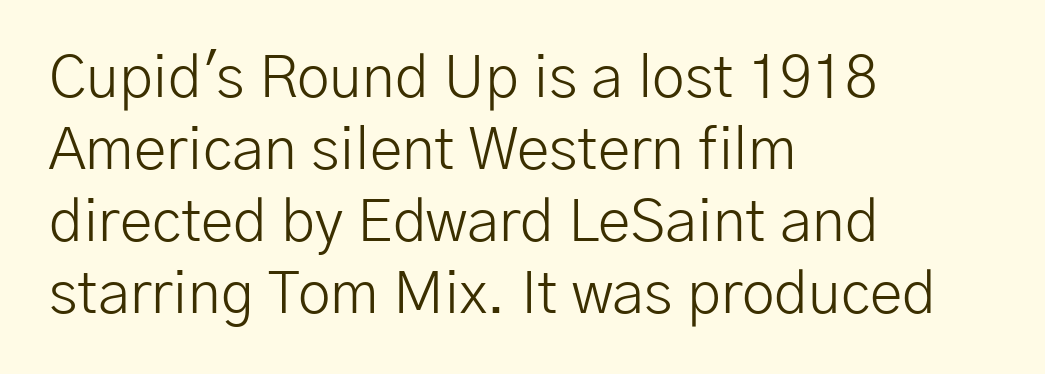
{"serif": "no", "italic": "no", "bold": "no", "weight": "light", "width": "normal", "stroke_contrast": "low", "x_height": "medium", "monospaced": "no", "underline": "no", "align": "left", "line_spacing_ratio": 1.22, "letter_spacing": "normal", "letter_spacing_em": 0.0, "glyph_px": 59}
